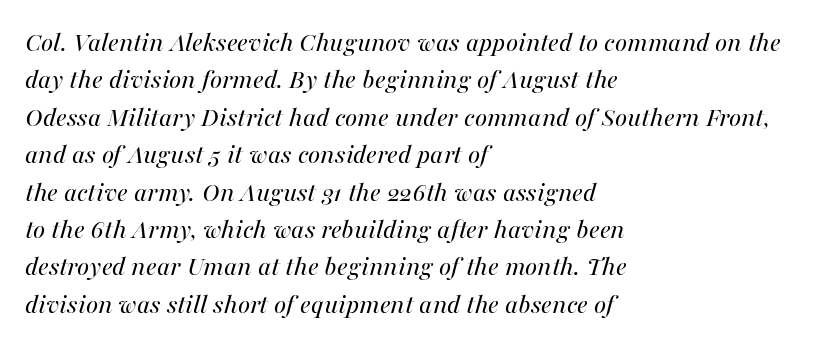
{"italic": "yes", "lean": "right", "slant_degrees": 16, "bold": "no", "weight": "regular", "width": "normal", "stroke_contrast": "medium", "x_height": "medium", "monospaced": "no", "underline": "no", "align": "left", "line_spacing": "normal", "line_spacing_ratio": 1.29, "letter_spacing": "normal", "letter_spacing_em": 0.0, "glyph_px": 29}
